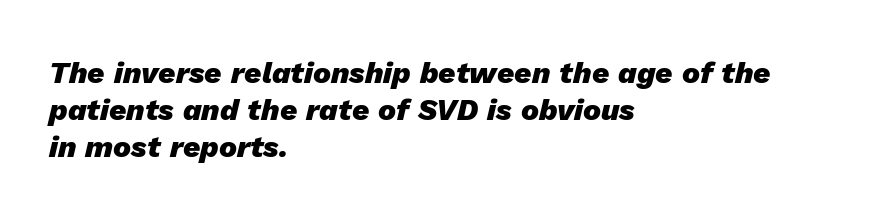
Note the varied advance widths — an 'i' is clearly narrower than an 'm'. The passage shown is not underscored anywhere. Each glyph is drawn with heavy, bold strokes. This is oblique type, the kind used for emphasis or titles. Tracking value appears to be zero — textbook default spacing.
